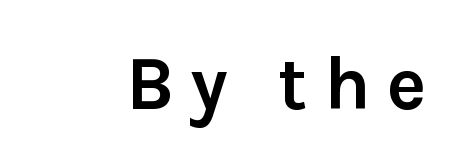
{"serif": "no", "italic": "no", "bold": "yes", "weight": "semibold", "width": "normal", "stroke_contrast": "low", "x_height": "medium", "monospaced": "no", "underline": "no", "letter_spacing": "wide", "letter_spacing_em": 0.21, "glyph_px": 75}
